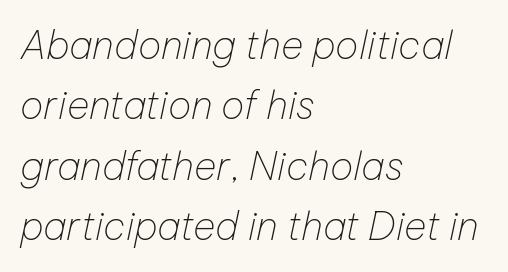
{"italic": "yes", "lean": "right", "slant_degrees": 12, "bold": "no", "weight": "thin", "width": "normal", "stroke_contrast": "low", "x_height": "medium", "monospaced": "no", "underline": "no", "align": "left", "line_spacing": "normal", "line_spacing_ratio": 1.55, "letter_spacing": "normal", "letter_spacing_em": 0.0, "glyph_px": 39}
